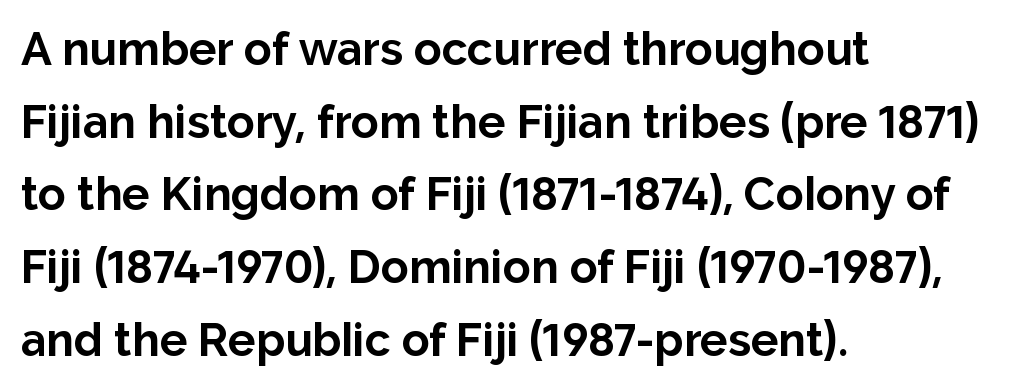
The image shows 46 px bold sans-serif type, upright; set left-aligned, normal line spacing (1.58x), normal letter spacing, not underlined; low stroke contrast and a medium x-height.
